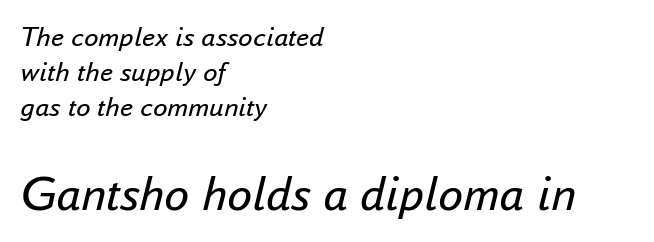
Q: Is the text bold? A: No.
Q: Is the text italic (slanted)? A: Yes, it leans right by about 16 degrees.
Q: Is the text underlined? A: No.
Q: How is the paragraph aligned? A: Left-aligned.
Q: Is the spacing between letters normal or unusually wide? A: Normal.
Q: Which block of text is set in a larger size, the first (top) or the second (bottom)? A: The second (bottom) one.
Q: Width (condensed, normal, or wide)? A: Normal.
Q: Stroke contrast? A: Low.
Q: x-height? A: Small.
Q: Monospaced? A: No.
